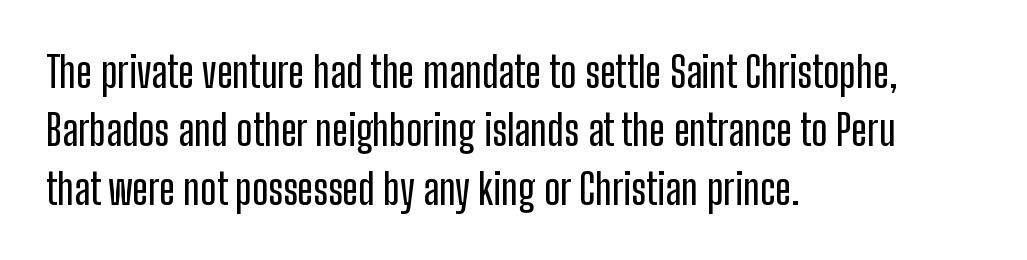
{"serif": "no", "italic": "no", "width": "condensed", "stroke_contrast": "low", "x_height": "medium", "monospaced": "no", "underline": "no", "align": "left", "line_spacing": "normal", "line_spacing_ratio": 1.39, "letter_spacing": "normal", "letter_spacing_em": 0.0, "glyph_px": 42}
